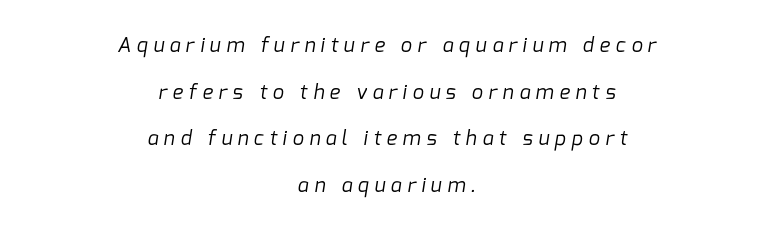
The image shows 20 px text type; set centered, loose line spacing (2.33x), unusually wide letter spacing (+0.28 em), not underlined.
